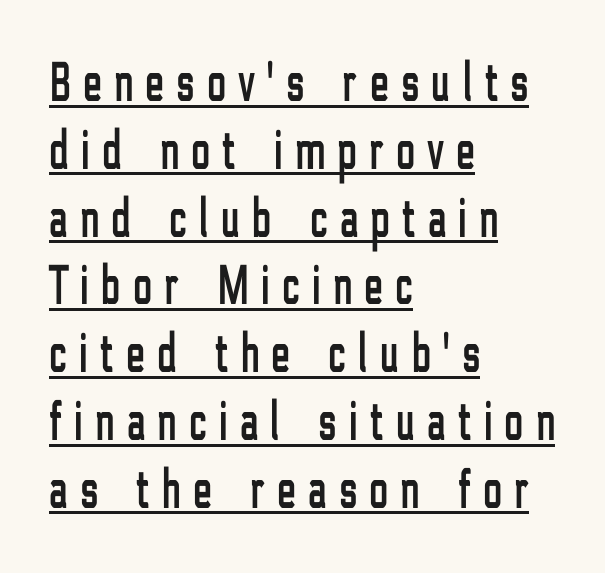
The image shows 56 px condensed sans-serif type, upright; set left-aligned, line spacing 1.21x, unusually wide letter spacing (+0.23 em), underlined; low stroke contrast and a medium x-height.
